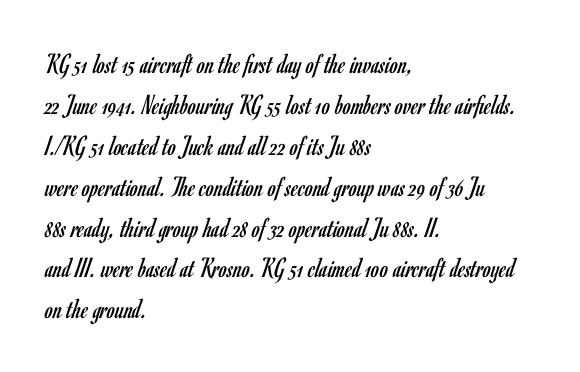
Q: Is the text bold? A: No.
Q: Is the text italic (slanted)? A: Yes.
Q: Is the typeface a serif or a sans-serif typeface? A: Sans-serif.
Q: Is the text underlined? A: No.
Q: How is the paragraph aligned? A: Left-aligned.
Q: Is the spacing between letters normal or unusually wide? A: Normal.
Q: Is the spacing between lines tight, normal or loose? A: Normal.
Q: Width (condensed, normal, or wide)? A: Condensed.
Q: Stroke contrast? A: Low.
Q: x-height? A: Small.
Q: Monospaced? A: No.
